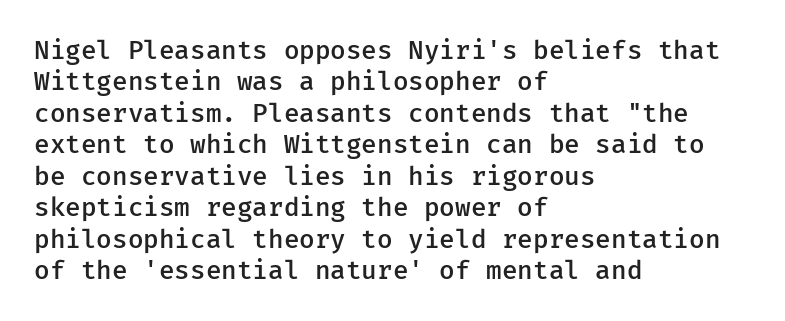
{"italic": "no", "bold": "semi", "underline": "no", "align": "left", "line_spacing_ratio": 1.21, "letter_spacing": "normal", "letter_spacing_em": 0.0, "glyph_px": 26}
